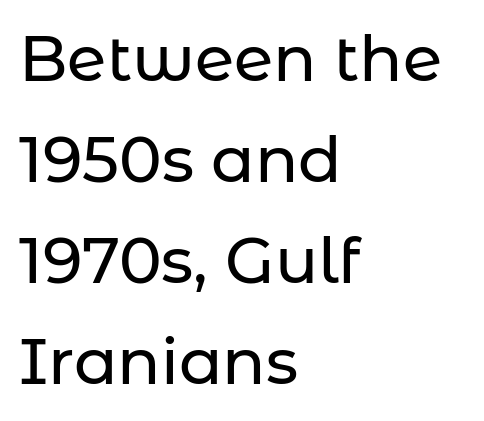
Q: Is the text italic (slanted)? A: No, it is upright.
Q: Is the typeface a serif or a sans-serif typeface? A: Sans-serif.
Q: Is the text underlined? A: No.
Q: How is the paragraph aligned? A: Left-aligned.
Q: Is the spacing between letters normal or unusually wide? A: Normal.
Q: Is the spacing between lines tight, normal or loose? A: Normal.
Q: Width (condensed, normal, or wide)? A: Normal.
Q: Stroke contrast? A: Low.
Q: x-height? A: Medium.
Q: Monospaced? A: No.
